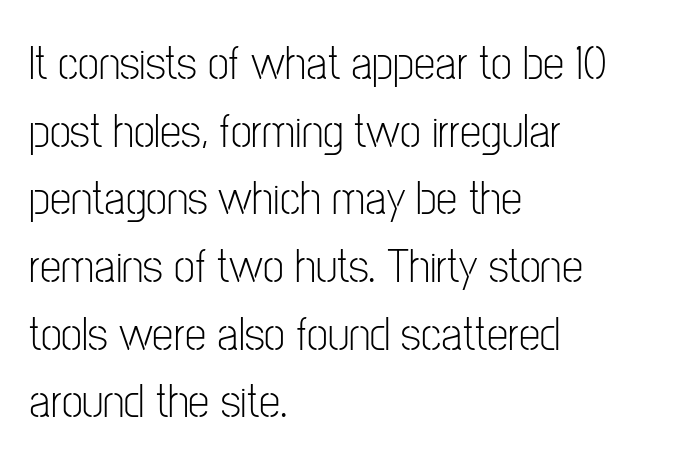
Q: Is the text bold? A: No.
Q: Is the text italic (slanted)? A: No, it is upright.
Q: Is the typeface a serif or a sans-serif typeface? A: Sans-serif.
Q: Is the text underlined? A: No.
Q: How is the paragraph aligned? A: Left-aligned.
Q: Is the spacing between letters normal or unusually wide? A: Normal.
Q: Is the spacing between lines tight, normal or loose? A: Normal.
Q: Width (condensed, normal, or wide)? A: Condensed.
Q: Stroke contrast? A: Low.
Q: x-height? A: Medium.
Q: Monospaced? A: No.
